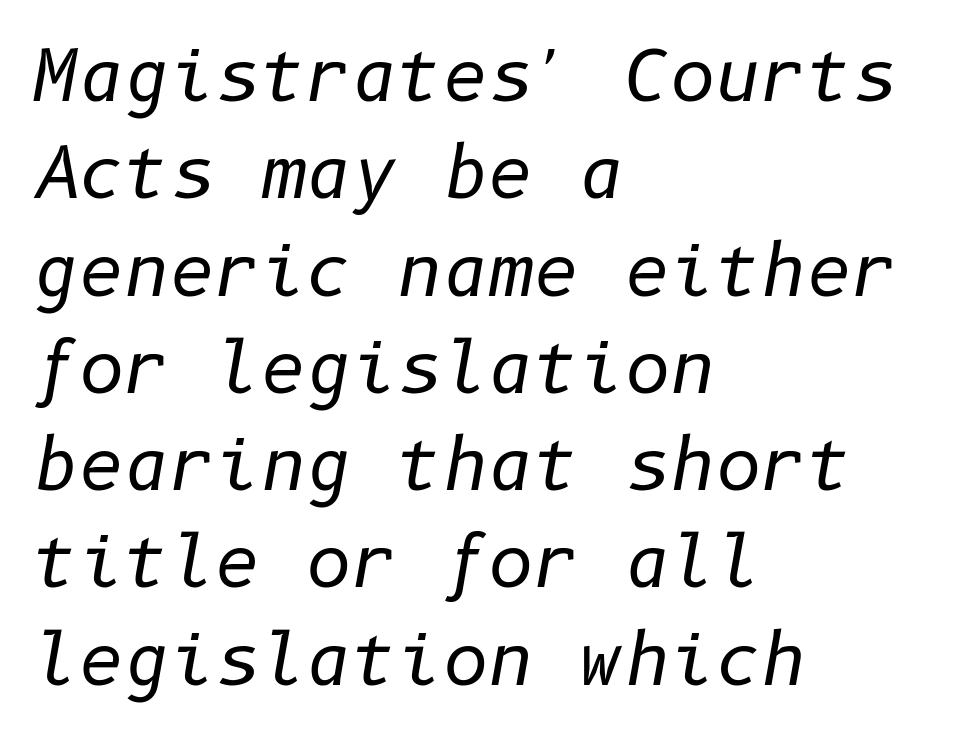
No chunkiness to these letters — they're not bold. This sample uses an oblique cut, with every glyph tilted off the vertical. The strip under each line holds only bare page. Spacing between characters is what you'd get straight out of the box.
